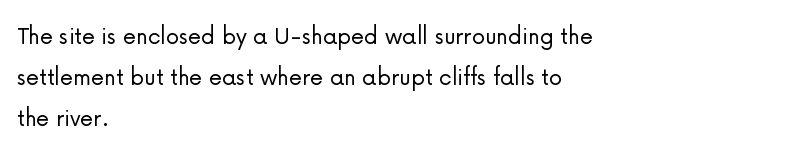
Q: Is the text bold? A: No.
Q: Is the text italic (slanted)? A: No, it is upright.
Q: Is the text underlined? A: No.
Q: How is the paragraph aligned? A: Left-aligned.
Q: Is the spacing between letters normal or unusually wide? A: Normal.
Q: Is the spacing between lines tight, normal or loose? A: Normal.
